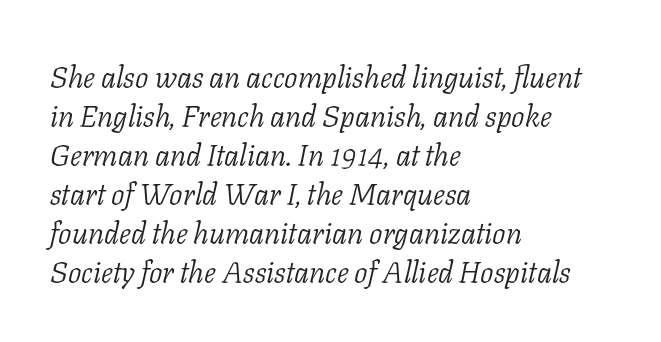
Compared with typical paragraphs, the rows here are spaced about the same. A typesetter would mark this as italic. Each letter's strokes conclude with small projecting serifs. These lines are set flush left with a ragged right edge. The rendering uses natural spacing where letterforms have individual widths. The specimen omits any rule beneath the text block's lines.
